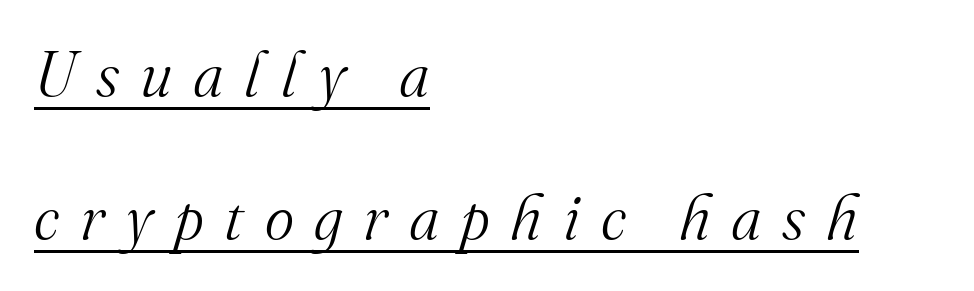
{"serif": "yes", "italic": "yes", "lean": "right", "slant_degrees": 16, "bold": "no", "weight": "light", "width": "normal", "stroke_contrast": "medium", "x_height": "small", "monospaced": "no", "underline": "yes", "align": "left", "line_spacing": "loose", "line_spacing_ratio": 2.27, "letter_spacing": "wide", "letter_spacing_em": 0.33, "glyph_px": 63}
